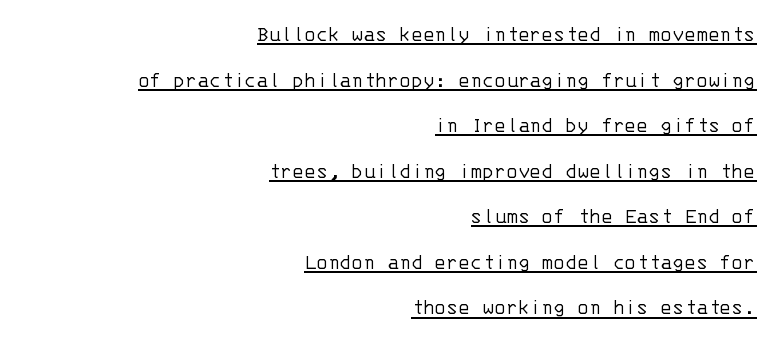
Q: Is the text bold? A: No.
Q: Is the text italic (slanted)? A: No, it is upright.
Q: Is the text underlined? A: Yes.
Q: How is the paragraph aligned? A: Right-aligned.
Q: Is the spacing between letters normal or unusually wide? A: Normal.
Q: Is the spacing between lines tight, normal or loose? A: Loose.
